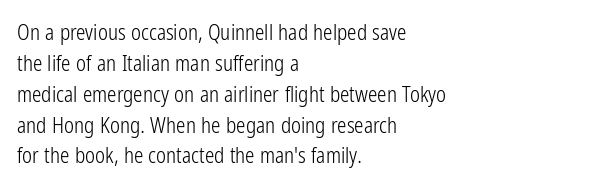
{"italic": "no", "bold": "no", "underline": "no", "align": "left", "line_spacing": "normal", "line_spacing_ratio": 1.47, "letter_spacing": "normal", "letter_spacing_em": 0.0, "glyph_px": 21}
